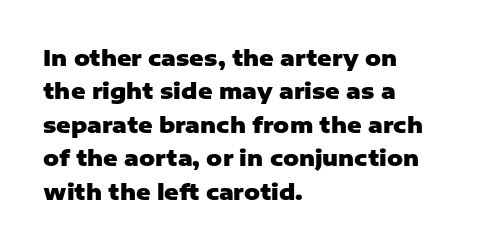
Q: Is the text bold? A: Yes.
Q: Is the text italic (slanted)? A: No, it is upright.
Q: Is the text underlined? A: No.
Q: How is the paragraph aligned? A: Left-aligned.
Q: Is the spacing between letters normal or unusually wide? A: Normal.
Q: Is the spacing between lines tight, normal or loose? A: Normal.
